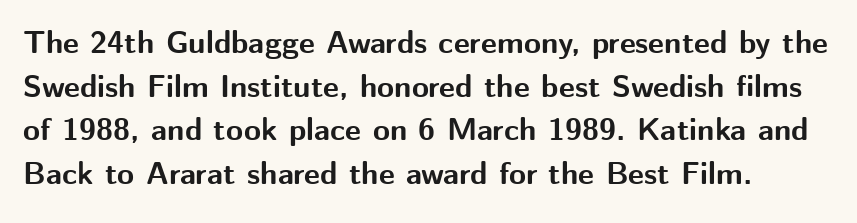
The image shows 31 px bold sans-serif type, upright; set left-aligned, normal line spacing (1.41x), normal letter spacing, not underlined; medium stroke contrast and a medium x-height.
